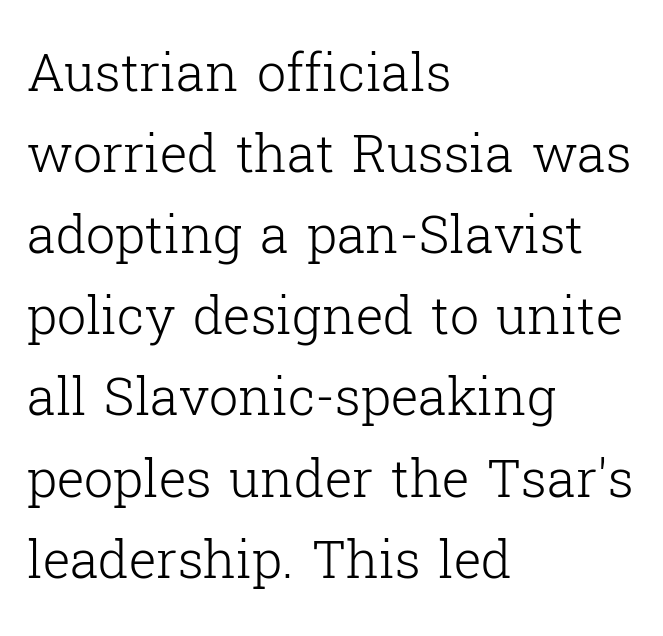
The image shows 52 px light serif type, upright; set left-aligned, normal line spacing (1.56x), normal letter spacing, not underlined; low stroke contrast and a medium x-height.
